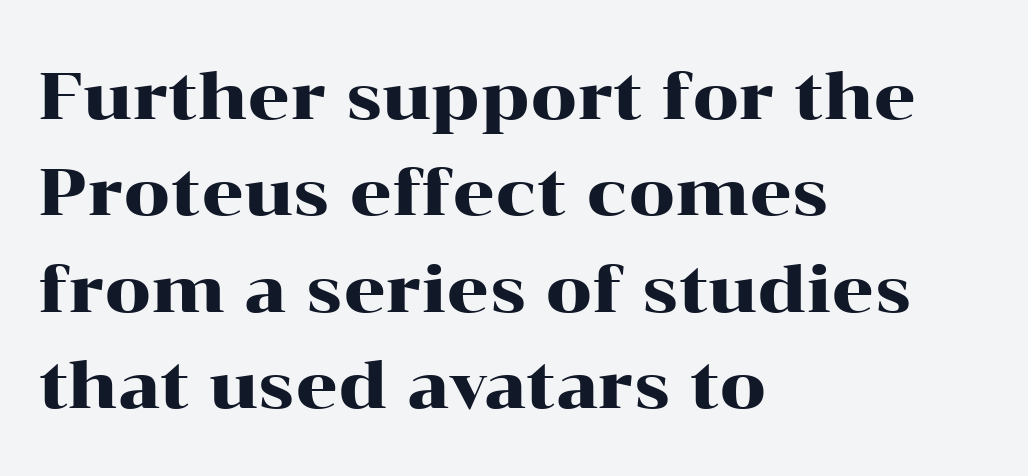
Q: Is the text italic (slanted)? A: No, it is upright.
Q: Is the typeface a serif or a sans-serif typeface? A: Serif.
Q: Is the text underlined? A: No.
Q: How is the paragraph aligned? A: Left-aligned.
Q: Is the spacing between letters normal or unusually wide? A: Normal.
Q: Is the spacing between lines tight, normal or loose? A: Normal.
Q: Width (condensed, normal, or wide)? A: Wide.
Q: Stroke contrast? A: High.
Q: x-height? A: Medium.
Q: Monospaced? A: No.
